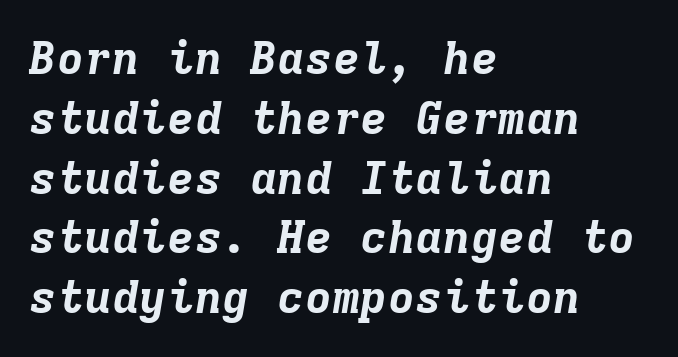
{"italic": "yes", "lean": "right", "slant_degrees": 9, "bold": "yes", "weight": "bold", "width": "normal", "stroke_contrast": "low", "x_height": "medium", "monospaced": "yes", "underline": "no", "align": "left", "line_spacing": "normal", "line_spacing_ratio": 1.3, "letter_spacing": "normal", "letter_spacing_em": 0.0, "glyph_px": 46}
